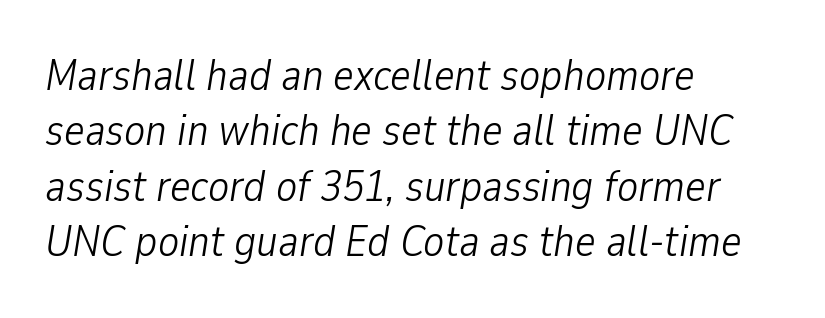
{"italic": "yes", "lean": "right", "slant_degrees": 9, "bold": "no", "weight": "light", "width": "condensed", "stroke_contrast": "low", "x_height": "medium", "monospaced": "no", "underline": "no", "align": "left", "line_spacing": "normal", "line_spacing_ratio": 1.26, "letter_spacing": "normal", "letter_spacing_em": 0.0, "glyph_px": 44}
